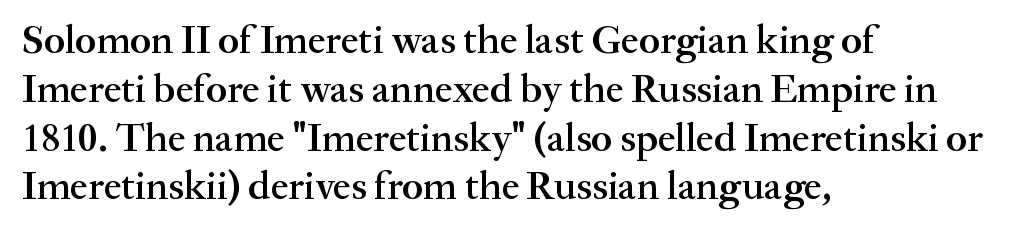
The image shows 40 px semibold serif type, upright; set left-aligned, line spacing 1.22x, normal letter spacing, not underlined; medium stroke contrast and a small x-height.
